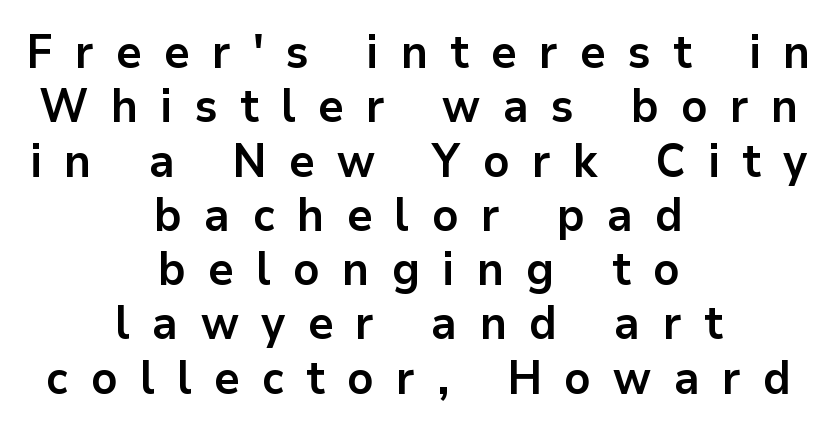
Q: Is the text bold? A: Yes.
Q: Is the text italic (slanted)? A: No, it is upright.
Q: Is the typeface a serif or a sans-serif typeface? A: Sans-serif.
Q: Is the text underlined? A: No.
Q: How is the paragraph aligned? A: Centered.
Q: Is the spacing between letters normal or unusually wide? A: Unusually wide.
Q: Width (condensed, normal, or wide)? A: Normal.
Q: Stroke contrast? A: Low.
Q: x-height? A: Medium.
Q: Monospaced? A: No.
